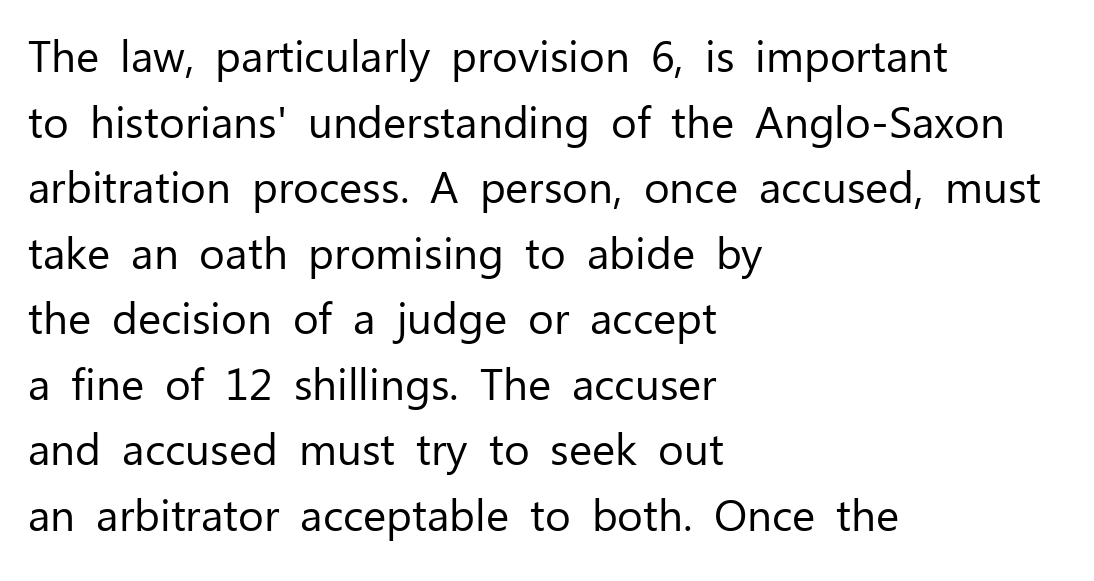
The image shows 44 px regular-weight sans-serif type, upright; set left-aligned, normal line spacing (1.49x), normal letter spacing, not underlined; low stroke contrast and a medium x-height.
